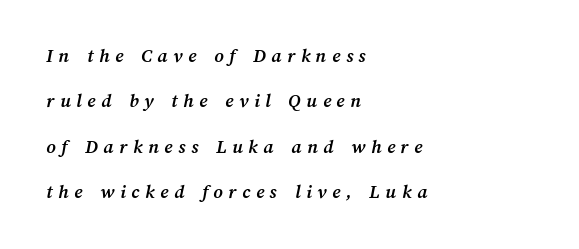
Typesetter's note: full bold, strokes at maximum text heaviness. A great deal of white space separates one row of letters from the next. Does extra space separate the letters? Yes, quite a lot of it. Honestly, there is no underline to notice here at all.
